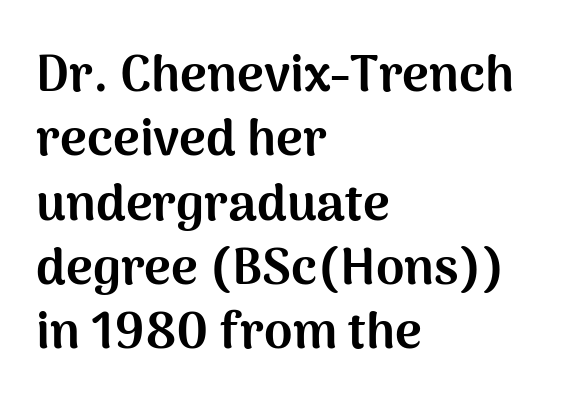
The space beneath each line is pristine and unruled. Spacing verdict: proportional, widths tailored to each character. If you drew a line through each stem, it would be perfectly vertical. The horizontal fit of the characters is conventional and even. Stroke terminals: plain, sans-serif.
